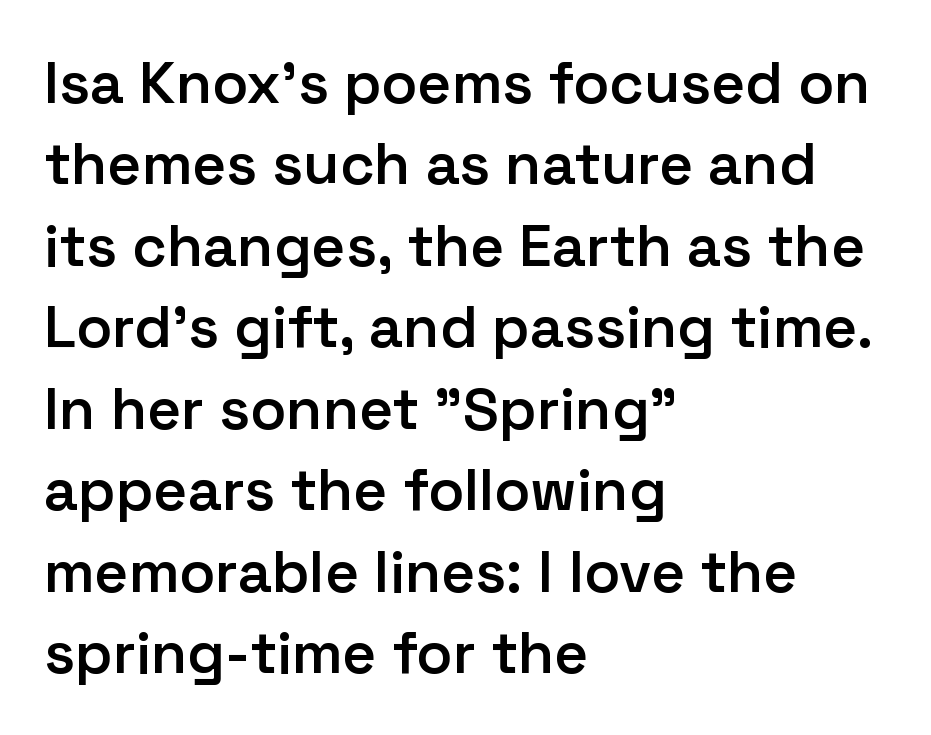
{"serif": "no", "italic": "no", "bold": "semi", "weight": "semibold", "width": "normal", "stroke_contrast": "low", "x_height": "medium", "monospaced": "no", "underline": "no", "align": "left", "line_spacing": "normal", "line_spacing_ratio": 1.38, "letter_spacing": "normal", "letter_spacing_em": 0.0, "glyph_px": 59}
